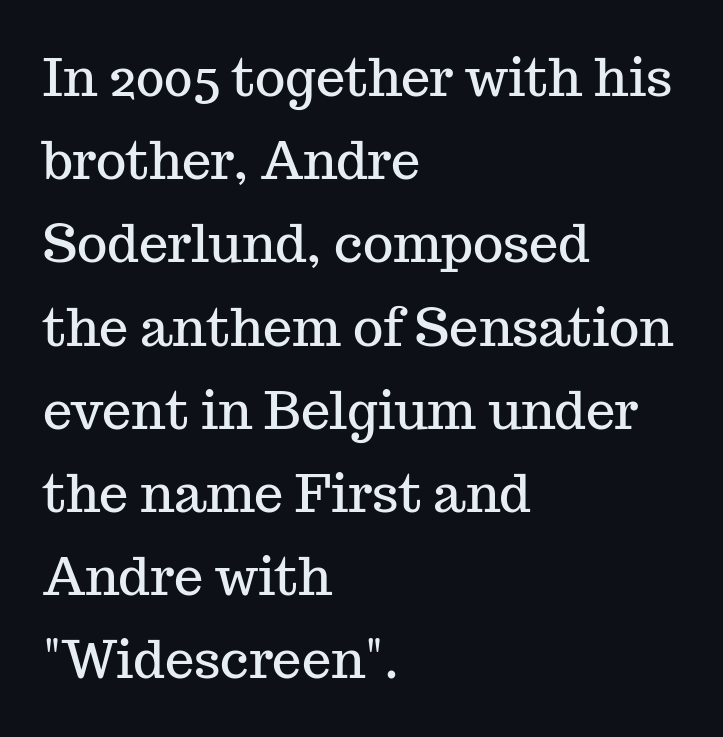
The letters advance in unequal steps, a hallmark of proportional type. Regarding leading, the lines here are spaced in the standard way. The zone under the glyphs is completely vacant. All the whitespace from short lines collects on the right. How are the letters spaced? Ordinarily, with no added tracking. Ascenders rise straight up at ninety degrees.
